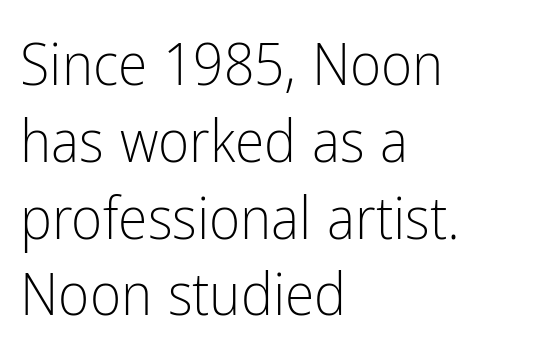
Q: Is the text bold? A: No.
Q: Is the text italic (slanted)? A: No, it is upright.
Q: Is the typeface a serif or a sans-serif typeface? A: Sans-serif.
Q: Is the text underlined? A: No.
Q: How is the paragraph aligned? A: Left-aligned.
Q: Is the spacing between letters normal or unusually wide? A: Normal.
Q: Is the spacing between lines tight, normal or loose? A: Normal.
Q: Width (condensed, normal, or wide)? A: Condensed.
Q: Stroke contrast? A: Low.
Q: x-height? A: Medium.
Q: Monospaced? A: No.
